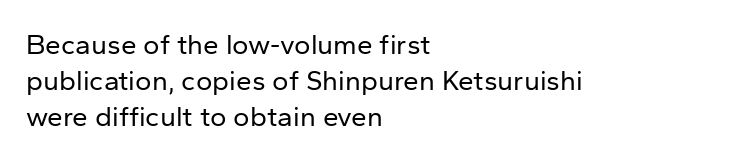
{"serif": "no", "italic": "no", "bold": "no", "weight": "regular", "width": "normal", "stroke_contrast": "low", "x_height": "medium", "monospaced": "no", "underline": "no", "align": "left", "line_spacing": "normal", "line_spacing_ratio": 1.29, "letter_spacing": "normal", "letter_spacing_em": 0.0, "glyph_px": 28}
